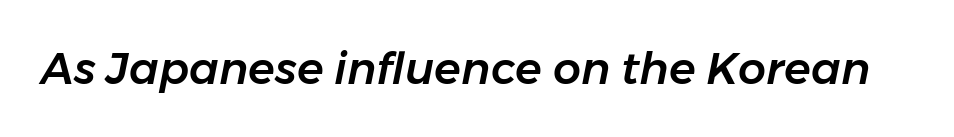
Q: Is the text italic (slanted)? A: Yes, it leans right by about 11 degrees.
Q: Is the text underlined? A: No.
Q: Is the spacing between letters normal or unusually wide? A: Normal.
Q: Width (condensed, normal, or wide)? A: Normal.
Q: Stroke contrast? A: Low.
Q: x-height? A: Medium.
Q: Monospaced? A: No.
